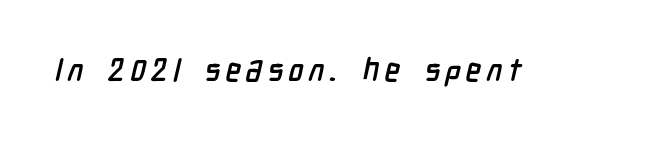
Observe the absence of serifs on each vertical stroke in this sample. The baseline area is clear. The passage shown is typed in a proportional face where columns would drift.
